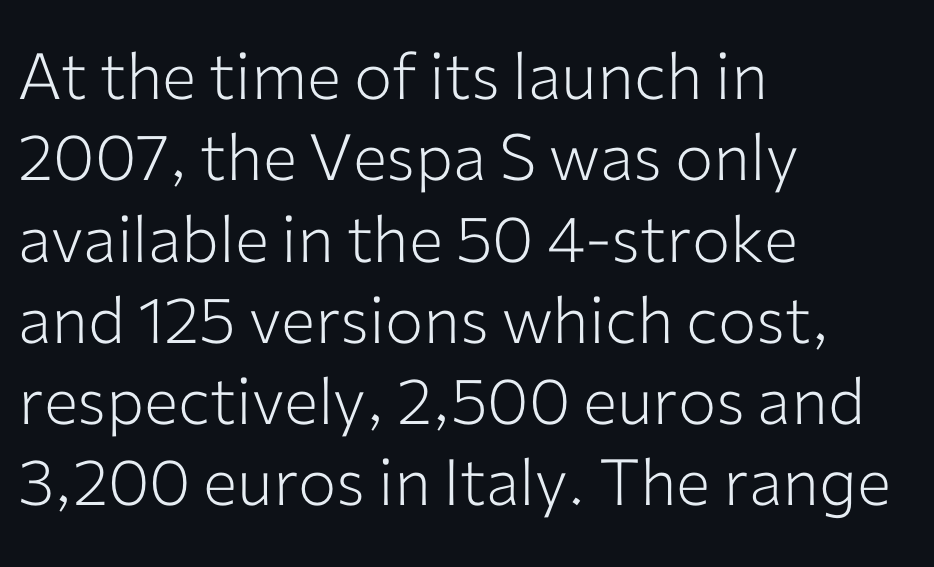
The letters stand upright; this is a roman face. The block of text has a typical density, with ordinary space between rows. Bold? No — there's no thickening of the strokes. Observe the absence of serifs on each vertical stroke in this sample. Clear beneath every line of the passage. The letterforms sit shoulder to shoulder at normal distance.
